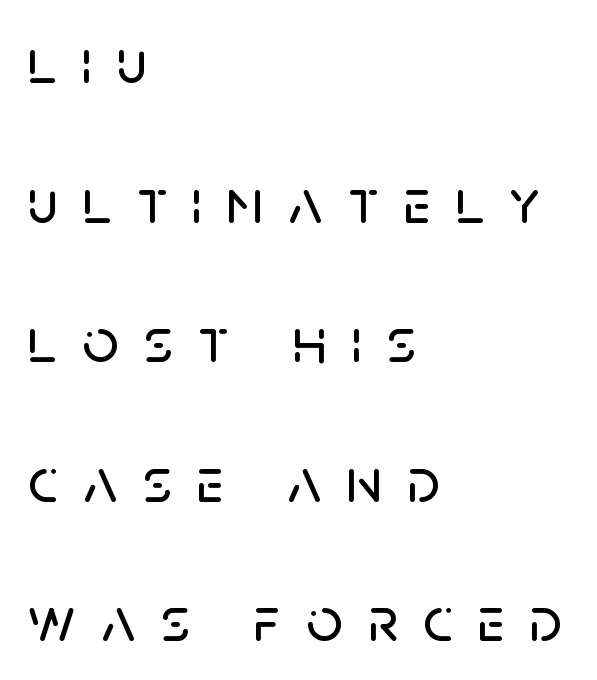
Q: Is the text italic (slanted)? A: No, it is upright.
Q: Is the typeface a serif or a sans-serif typeface? A: Sans-serif.
Q: Is the text underlined? A: No.
Q: How is the paragraph aligned? A: Left-aligned.
Q: Is the spacing between letters normal or unusually wide? A: Unusually wide.
Q: Is the spacing between lines tight, normal or loose? A: Loose.
Q: Width (condensed, normal, or wide)? A: Normal.
Q: Stroke contrast? A: Low.
Q: x-height? A: Large.
Q: Monospaced? A: No.
